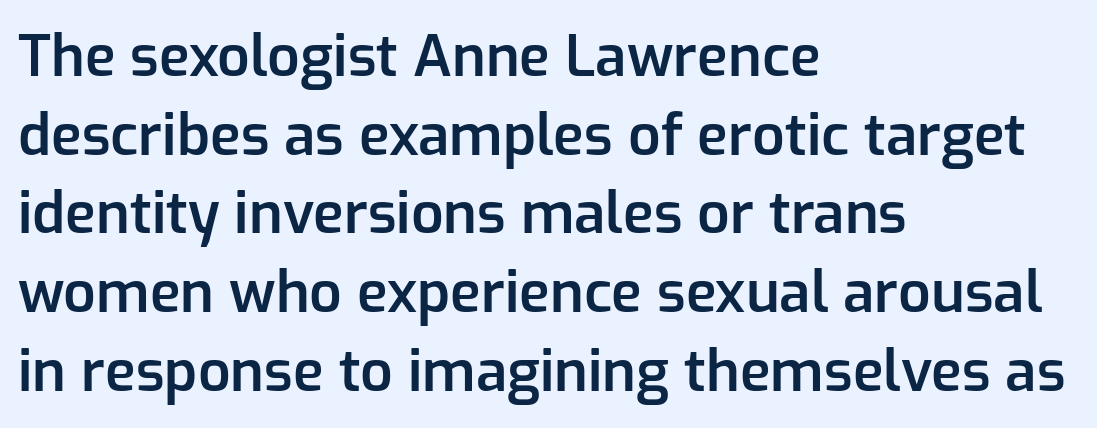
The image shows 57 px semibold sans-serif type, upright; set left-aligned, normal line spacing (1.38x), normal letter spacing, not underlined; low stroke contrast and a medium x-height.
